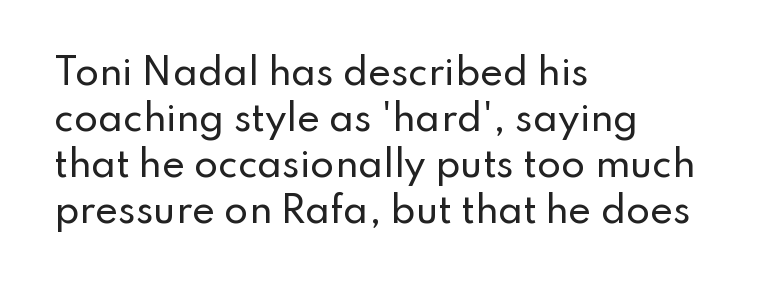
{"serif": "no", "italic": "no", "width": "normal", "stroke_contrast": "low", "x_height": "small", "monospaced": "no", "underline": "no", "align": "left", "line_spacing": "normal", "line_spacing_ratio": 1.31, "letter_spacing": "normal", "letter_spacing_em": 0.0, "glyph_px": 35}
